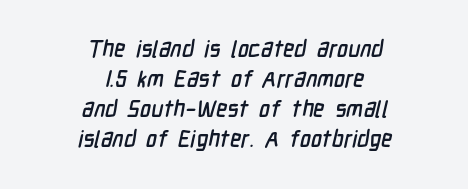
The face used here is rendered with its standard letterfit. Notice how descenders clear the ascenders below comfortably — that's standard leading. Unmarked baselines from the first word to the last. Centered paragraph, ragged on both sides.
